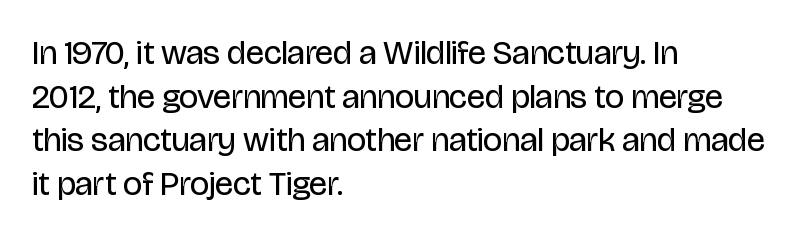
{"serif": "no", "italic": "no", "bold": "no", "weight": "regular", "width": "condensed", "stroke_contrast": "low", "x_height": "large", "monospaced": "no", "underline": "no", "align": "left", "line_spacing": "normal", "line_spacing_ratio": 1.28, "letter_spacing": "normal", "letter_spacing_em": 0.0, "glyph_px": 34}
